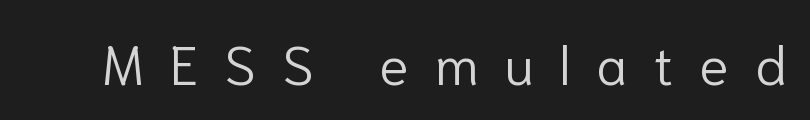
The image shows 55 px light sans-serif type, upright; set unusually wide letter spacing (+0.47 em), not underlined; low stroke contrast and a medium x-height.
